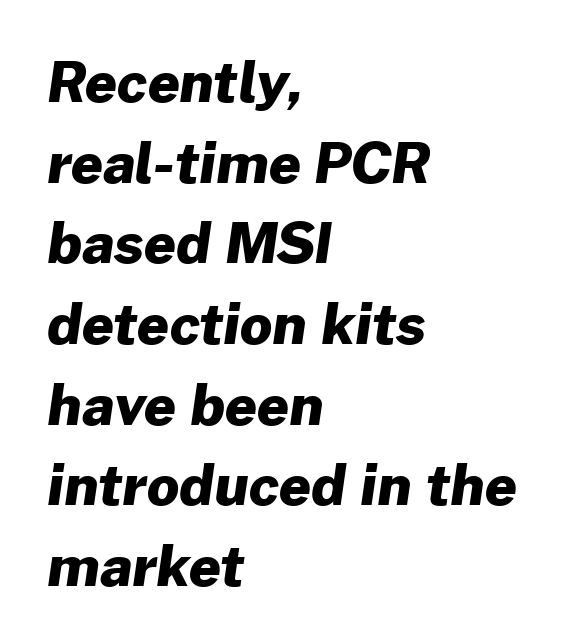
Q: Is the text bold? A: Yes.
Q: Is the typeface a serif or a sans-serif typeface? A: Sans-serif.
Q: Is the text underlined? A: No.
Q: How is the paragraph aligned? A: Left-aligned.
Q: Is the spacing between letters normal or unusually wide? A: Normal.
Q: Is the spacing between lines tight, normal or loose? A: Normal.
Q: Width (condensed, normal, or wide)? A: Normal.
Q: Stroke contrast? A: Low.
Q: x-height? A: Medium.
Q: Monospaced? A: No.
